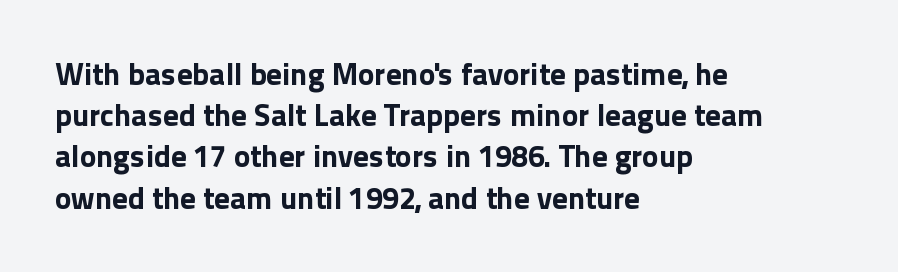
Q: Is the text bold? A: Yes.
Q: Is the text italic (slanted)? A: No, it is upright.
Q: Is the typeface a serif or a sans-serif typeface? A: Sans-serif.
Q: Is the text underlined? A: No.
Q: How is the paragraph aligned? A: Left-aligned.
Q: Is the spacing between letters normal or unusually wide? A: Normal.
Q: Is the spacing between lines tight, normal or loose? A: Normal.
Q: Width (condensed, normal, or wide)? A: Normal.
Q: x-height? A: Medium.
Q: Monospaced? A: No.
